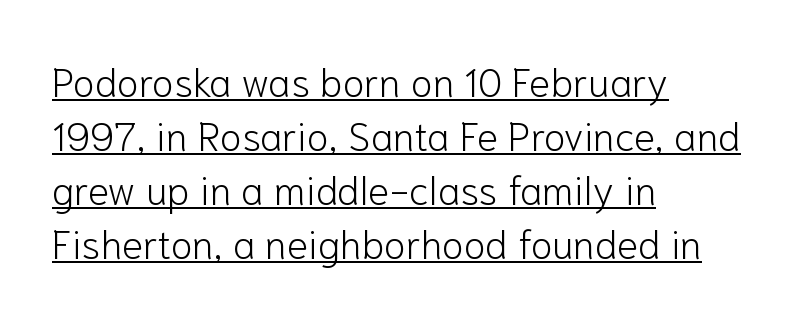
In CSS terms this would be text-align: left. The typeface has the unassuming heft of standard copy or less. Quick note: interline space is typical. To sum up the face: it is a sans, with no serifs. Letter spacing: default.
